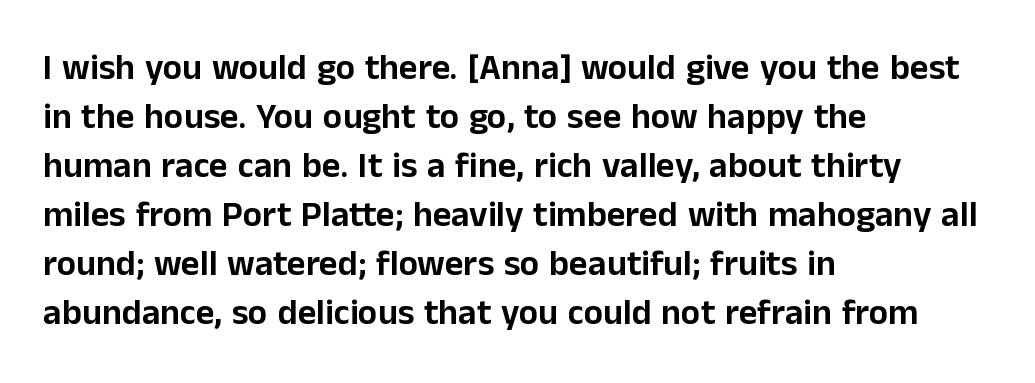
Which margin do the lines hug? The left one — the right edge is uneven. Tracking here is standard; glyphs follow each other at the usual distance. This sample uses a sans-serif face. This rendering features lettering with no underline. Every stem runs plumb, perpendicular to the baseline. Spacing verdict: proportional, widths tailored to each character.
